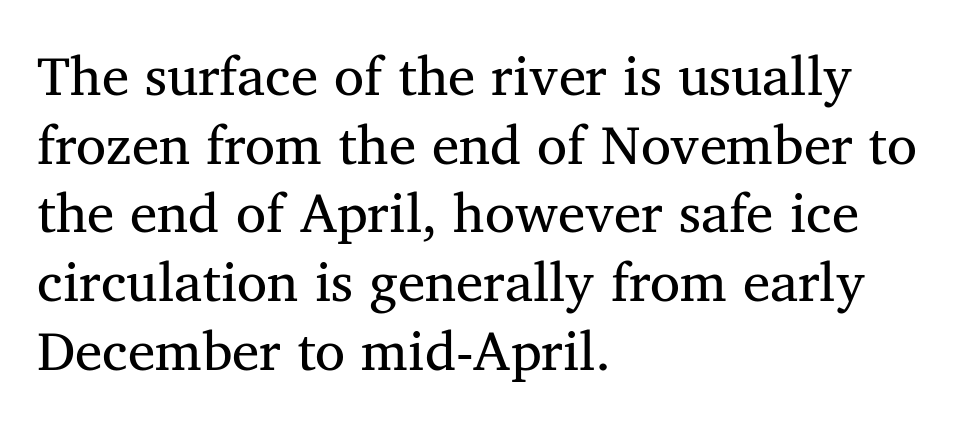
{"serif": "yes", "italic": "no", "bold": "no", "weight": "regular", "width": "normal", "stroke_contrast": "medium", "x_height": "medium", "monospaced": "no", "underline": "no", "align": "left", "line_spacing": "normal", "line_spacing_ratio": 1.25, "letter_spacing": "normal", "letter_spacing_em": 0.0, "glyph_px": 55}
